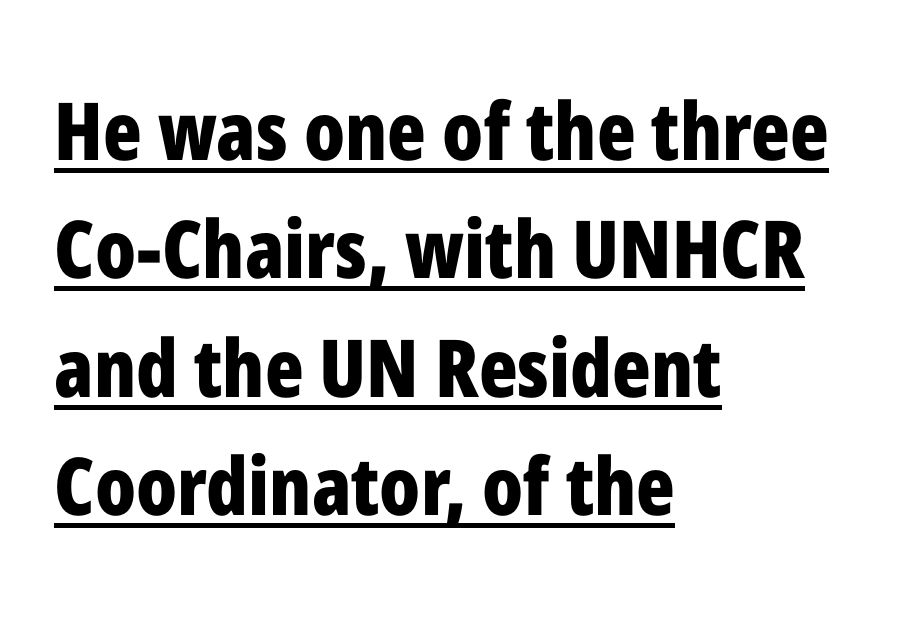
{"serif": "no", "italic": "no", "bold": "yes", "weight": "bold", "width": "condensed", "stroke_contrast": "low", "x_height": "medium", "monospaced": "no", "underline": "yes", "align": "left", "line_spacing": "normal", "line_spacing_ratio": 1.48, "letter_spacing": "normal", "letter_spacing_em": 0.0, "glyph_px": 80}
